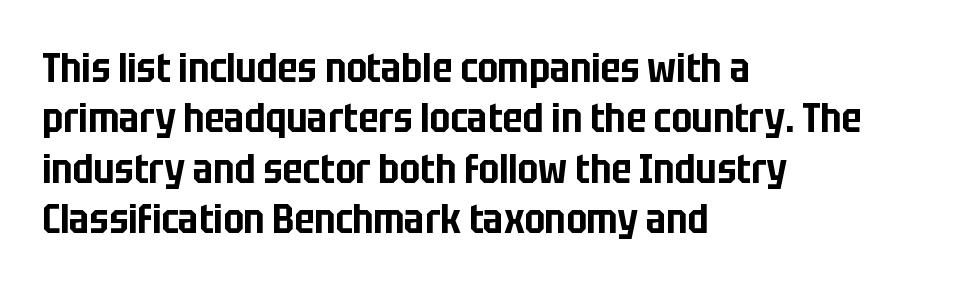
{"serif": "no", "italic": "no", "width": "condensed", "stroke_contrast": "low", "x_height": "large", "monospaced": "no", "underline": "no", "align": "left", "line_spacing": "normal", "line_spacing_ratio": 1.26, "letter_spacing": "normal", "letter_spacing_em": 0.0, "glyph_px": 40}
